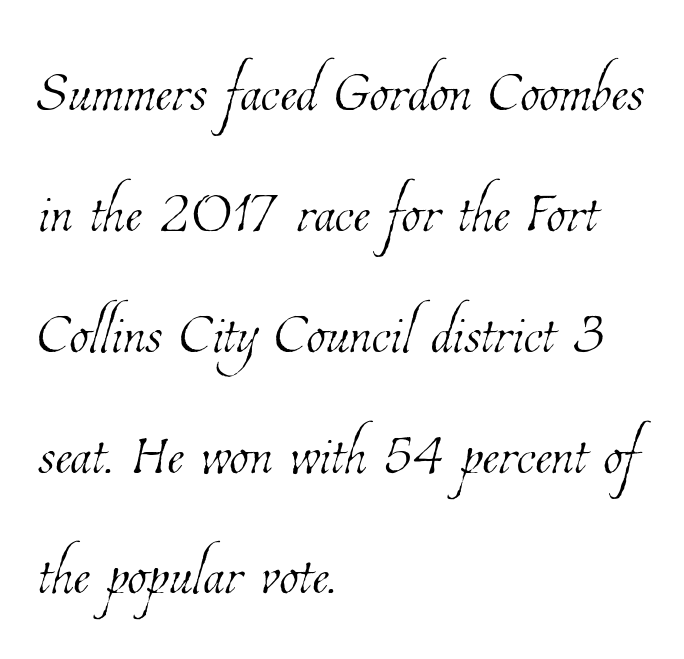
{"bold": "no", "weight": "thin", "width": "condensed", "stroke_contrast": "low", "x_height": "medium", "monospaced": "no", "underline": "no", "align": "left", "line_spacing": "normal", "line_spacing_ratio": 1.53, "letter_spacing": "normal", "letter_spacing_em": 0.0, "glyph_px": 79}
